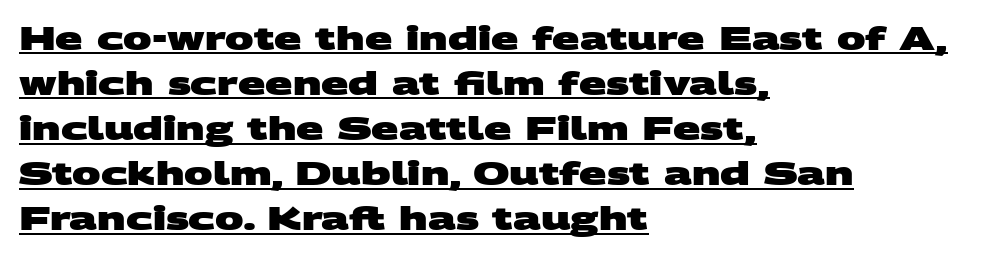
Q: Is the text bold? A: Yes.
Q: Is the typeface a serif or a sans-serif typeface? A: Sans-serif.
Q: Is the text underlined? A: Yes.
Q: How is the paragraph aligned? A: Left-aligned.
Q: Is the spacing between letters normal or unusually wide? A: Normal.
Q: Is the spacing between lines tight, normal or loose? A: Normal.
Q: Width (condensed, normal, or wide)? A: Wide.
Q: Stroke contrast? A: Medium.
Q: x-height? A: Large.
Q: Monospaced? A: No.
